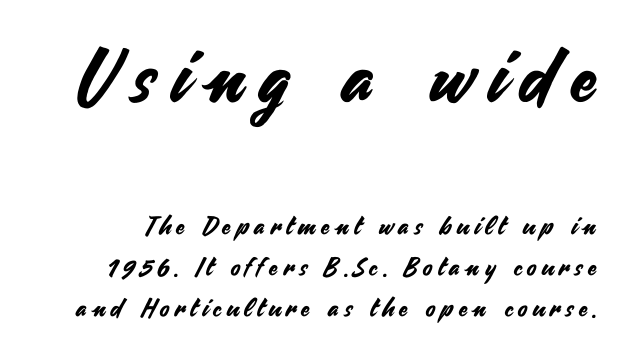
Descenders hang freely into open space. Character widths vary here, with narrow letters taking less room than wide ones. Scale decreases going downward across the two blocks. Each word looks stretched out because of the extra space between its letters. This is sans-serif lettering, the kind often seen on screens and signage.
